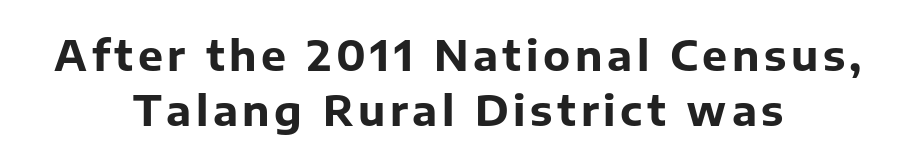
The image shows 42 px bold sans-serif type, upright; set centered, normal line spacing (1.3x), not underlined; low stroke contrast and a medium x-height.
